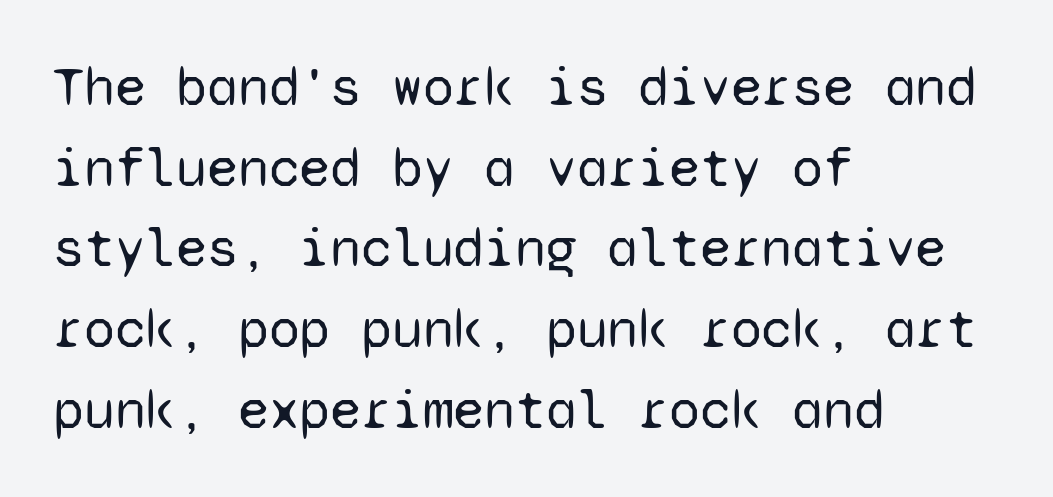
{"serif": "no", "italic": "no", "bold": "no", "weight": "regular", "width": "normal", "stroke_contrast": "low", "x_height": "medium", "monospaced": "yes", "underline": "no", "align": "left", "line_spacing": "normal", "line_spacing_ratio": 1.44, "letter_spacing": "normal", "letter_spacing_em": 0.0, "glyph_px": 56}
